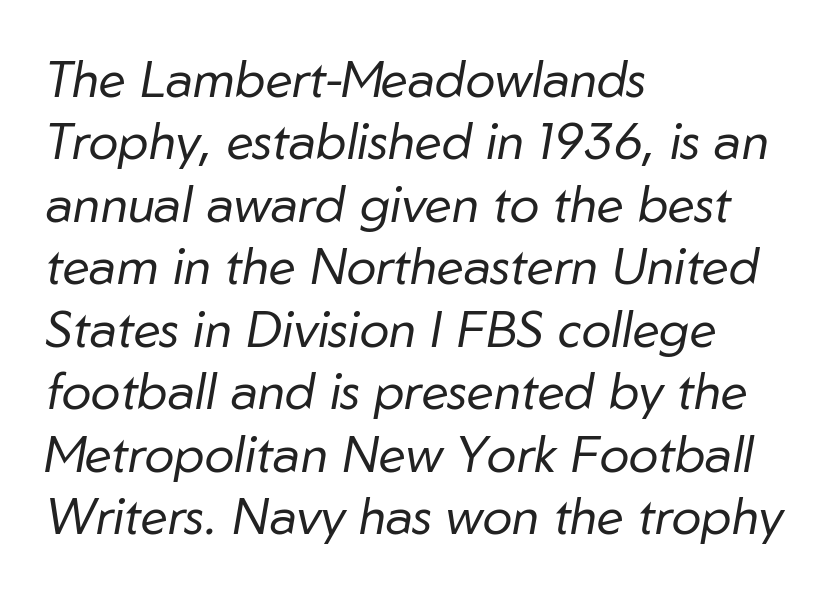
Q: Is the text bold? A: No.
Q: Is the text italic (slanted)? A: Yes, it leans right by about 10 degrees.
Q: Is the text underlined? A: No.
Q: How is the paragraph aligned? A: Left-aligned.
Q: Is the spacing between letters normal or unusually wide? A: Normal.
Q: Is the spacing between lines tight, normal or loose? A: Normal.
Q: Width (condensed, normal, or wide)? A: Normal.
Q: Stroke contrast? A: Low.
Q: x-height? A: Medium.
Q: Monospaced? A: No.
